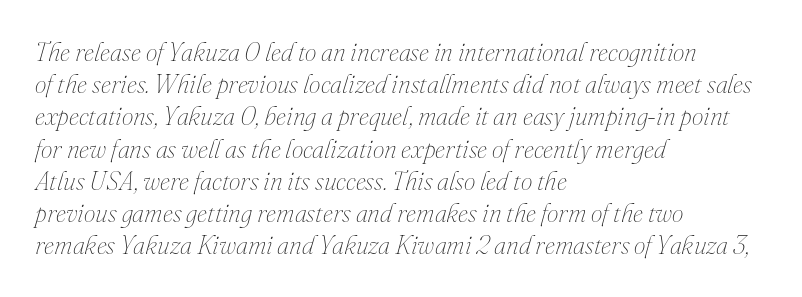
Q: Is the text bold? A: No.
Q: Is the text italic (slanted)? A: Yes, it leans right by about 16 degrees.
Q: Is the text underlined? A: No.
Q: How is the paragraph aligned? A: Left-aligned.
Q: Is the spacing between letters normal or unusually wide? A: Normal.
